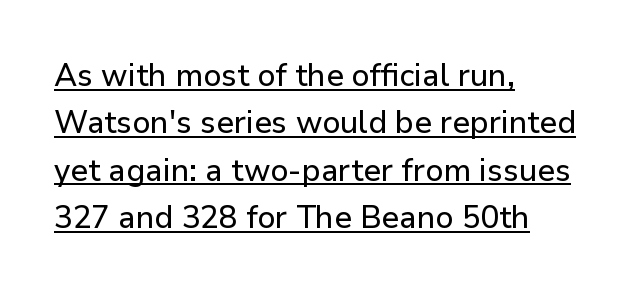
{"serif": "no", "italic": "no", "width": "normal", "stroke_contrast": "low", "x_height": "medium", "monospaced": "no", "underline": "yes", "align": "left", "line_spacing": "normal", "line_spacing_ratio": 1.53, "letter_spacing": "normal", "letter_spacing_em": 0.0, "glyph_px": 31}
